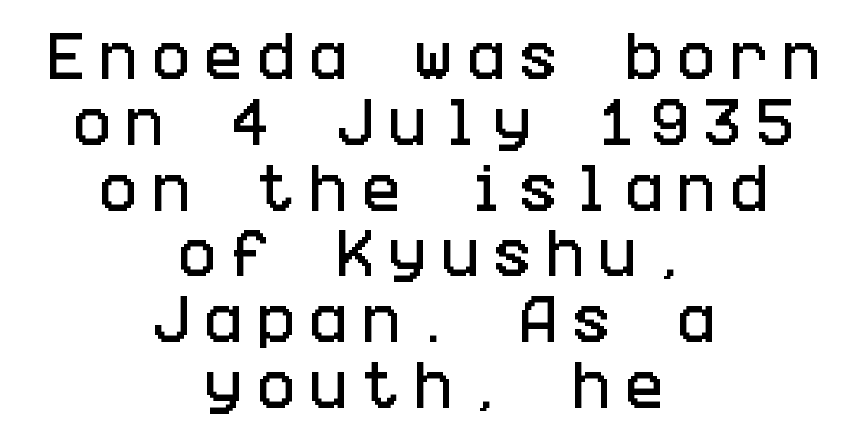
Rendered with straight, roman letterforms. Regular leading. Glyph-to-glyph distance is far greater than everyday printed text. The zone under the glyphs is completely vacant. Neither beginnings nor endings align; midpoints do.
